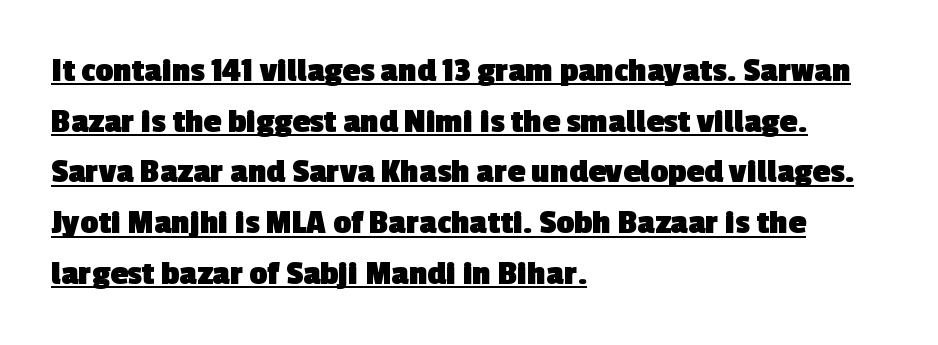
Q: Is the text bold? A: Yes.
Q: Is the typeface a serif or a sans-serif typeface? A: Sans-serif.
Q: Is the text underlined? A: Yes.
Q: How is the paragraph aligned? A: Left-aligned.
Q: Is the spacing between letters normal or unusually wide? A: Normal.
Q: Is the spacing between lines tight, normal or loose? A: Normal.
Q: Width (condensed, normal, or wide)? A: Normal.
Q: x-height? A: Medium.
Q: Monospaced? A: No.
